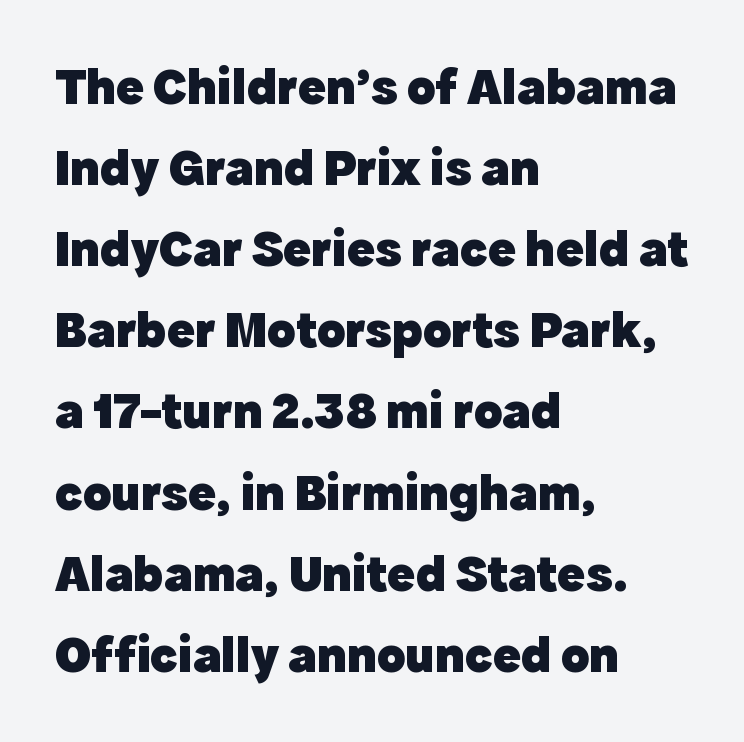
Q: Is the text bold? A: Yes.
Q: Is the text italic (slanted)? A: No, it is upright.
Q: Is the typeface a serif or a sans-serif typeface? A: Sans-serif.
Q: Is the text underlined? A: No.
Q: How is the paragraph aligned? A: Left-aligned.
Q: Is the spacing between letters normal or unusually wide? A: Normal.
Q: Is the spacing between lines tight, normal or loose? A: Normal.
Q: Width (condensed, normal, or wide)? A: Normal.
Q: x-height? A: Medium.
Q: Monospaced? A: No.
